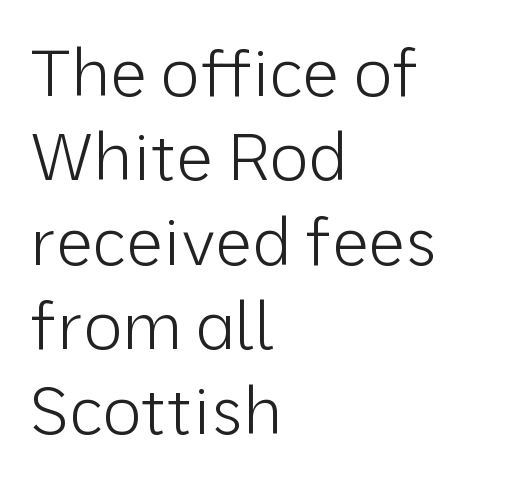
The passage shown is not bold in any degree. Does the copy run flush right? No — it runs flush left. Descender tails drop into unmarked territory. The passage shown has conventional tracking throughout.
